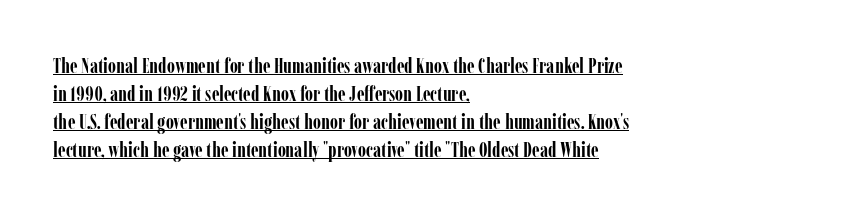
The image shows 21 px bold type, upright; set left-aligned, normal line spacing (1.33x), normal letter spacing, underlined.
